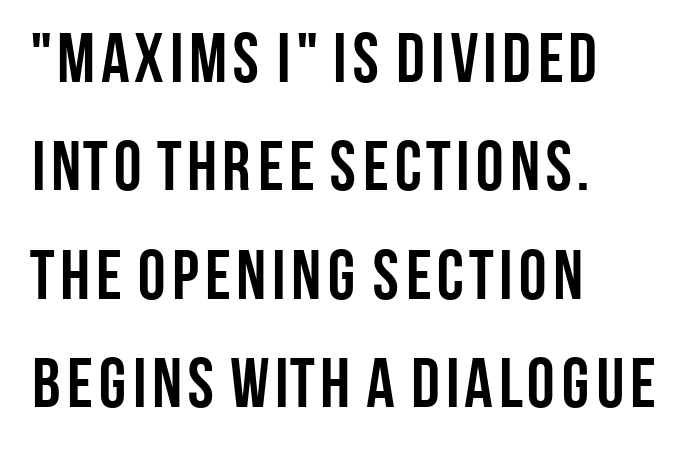
The letters stand straight up with perfectly vertical stems. Stroke thickness is high; the sample reads as a true bold. Here the designer chose a conventional face with non-uniform glyph widths. Line beginnings align vertically; line endings do not. Inter-character spacing is left at the font's built-in metrics.
